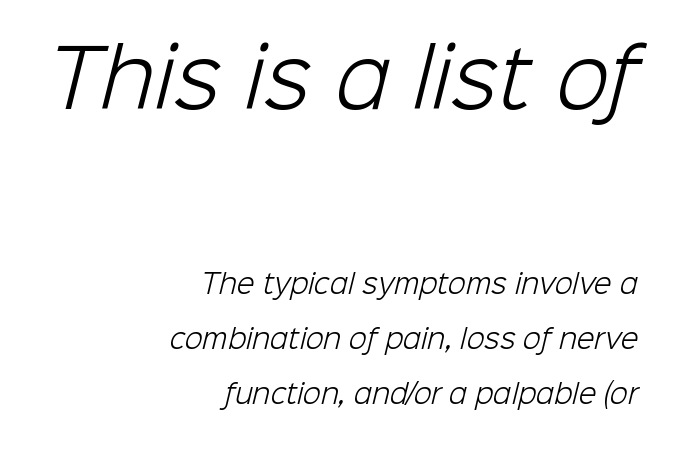
Q: Is the text bold? A: No.
Q: Is the typeface a serif or a sans-serif typeface? A: Sans-serif.
Q: Is the text underlined? A: No.
Q: How is the paragraph aligned? A: Right-aligned.
Q: Is the spacing between letters normal or unusually wide? A: Normal.
Q: Is the spacing between lines tight, normal or loose? A: Loose.
Q: Which block of text is set in a larger size, the first (top) or the second (bottom)? A: The first (top) one.
Q: Width (condensed, normal, or wide)? A: Normal.
Q: Stroke contrast? A: Low.
Q: x-height? A: Medium.
Q: Monospaced? A: No.
